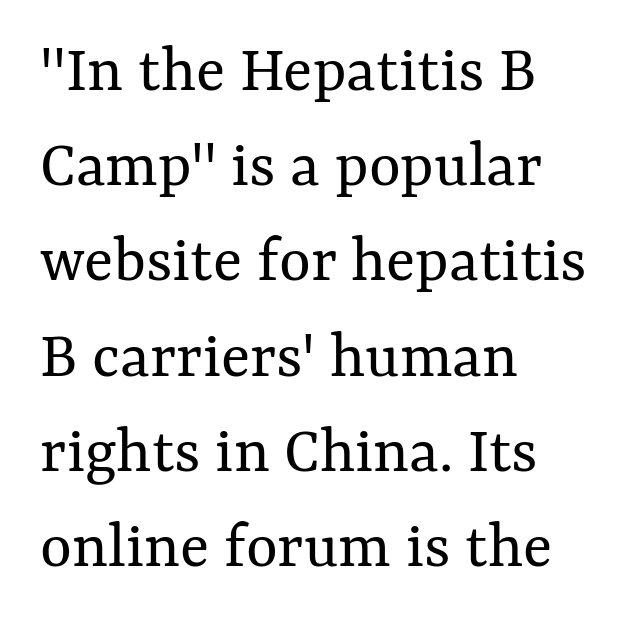
Q: Is the text bold? A: No.
Q: Is the text italic (slanted)? A: No, it is upright.
Q: Is the text underlined? A: No.
Q: How is the paragraph aligned? A: Left-aligned.
Q: Is the spacing between letters normal or unusually wide? A: Normal.
Q: Is the spacing between lines tight, normal or loose? A: Normal.
Q: Width (condensed, normal, or wide)? A: Normal.
Q: Stroke contrast? A: Medium.
Q: x-height? A: Medium.
Q: Monospaced? A: No.
